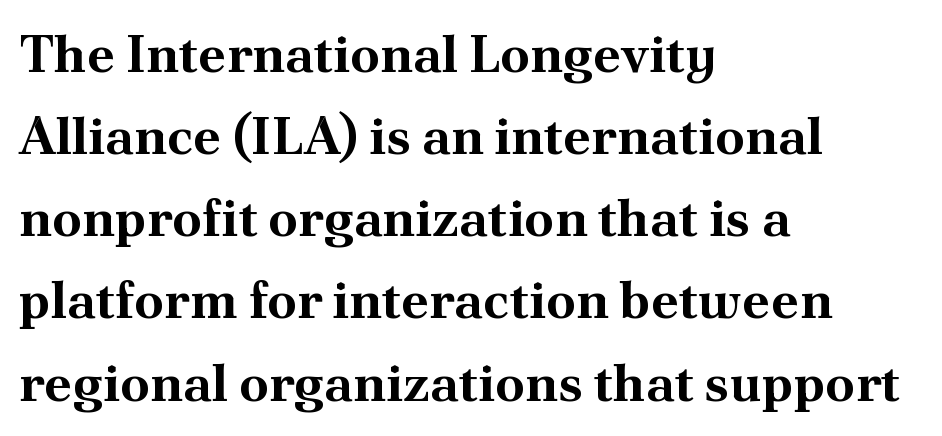
Q: Is the text bold? A: Yes.
Q: Is the text italic (slanted)? A: No, it is upright.
Q: Is the typeface a serif or a sans-serif typeface? A: Serif.
Q: Is the text underlined? A: No.
Q: How is the paragraph aligned? A: Left-aligned.
Q: Is the spacing between letters normal or unusually wide? A: Normal.
Q: Is the spacing between lines tight, normal or loose? A: Normal.
Q: Width (condensed, normal, or wide)? A: Normal.
Q: Stroke contrast? A: Medium.
Q: x-height? A: Small.
Q: Monospaced? A: No.
